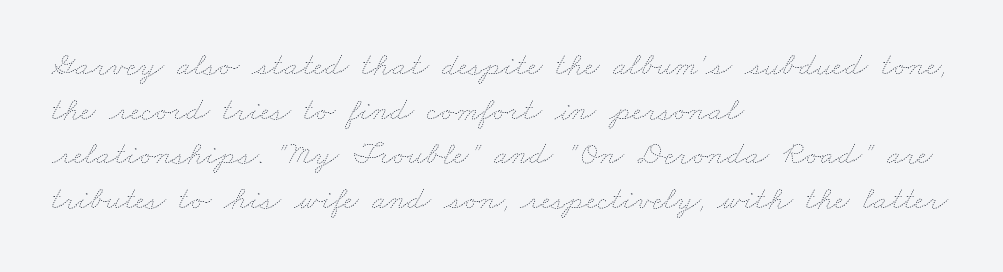
{"bold": "no", "weight": "thin", "width": "wide", "stroke_contrast": "low", "x_height": "small", "monospaced": "no", "underline": "no", "align": "left", "line_spacing": "normal", "line_spacing_ratio": 1.35, "letter_spacing": "normal", "letter_spacing_em": 0.0, "glyph_px": 33}
